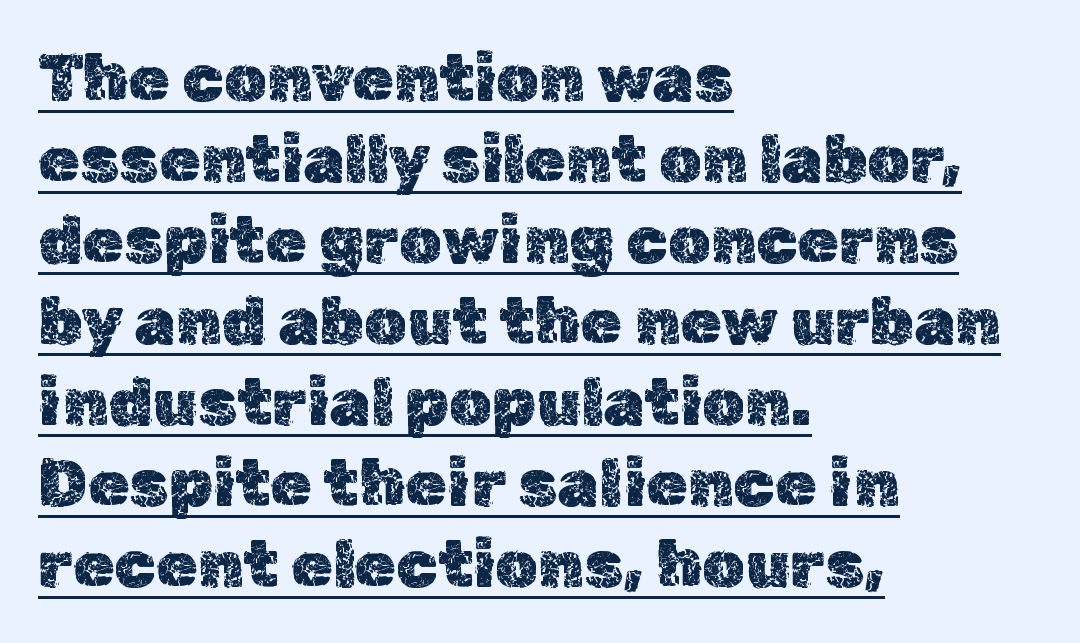
Q: Is the text italic (slanted)? A: No, it is upright.
Q: Is the text underlined? A: Yes.
Q: How is the paragraph aligned? A: Left-aligned.
Q: Is the spacing between letters normal or unusually wide? A: Normal.
Q: Width (condensed, normal, or wide)? A: Normal.
Q: x-height? A: Medium.
Q: Monospaced? A: No.
